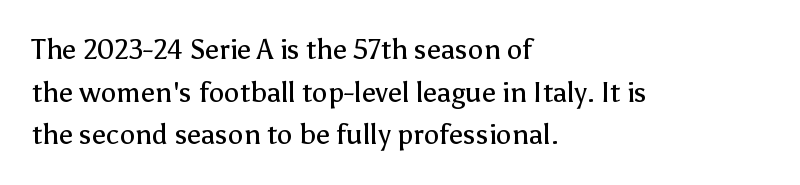
Q: Is the text bold? A: No.
Q: Is the text italic (slanted)? A: No, it is upright.
Q: Is the typeface a serif or a sans-serif typeface? A: Sans-serif.
Q: Is the text underlined? A: No.
Q: How is the paragraph aligned? A: Left-aligned.
Q: Is the spacing between letters normal or unusually wide? A: Normal.
Q: Is the spacing between lines tight, normal or loose? A: Normal.
Q: Width (condensed, normal, or wide)? A: Normal.
Q: Stroke contrast? A: Low.
Q: x-height? A: Medium.
Q: Monospaced? A: No.
